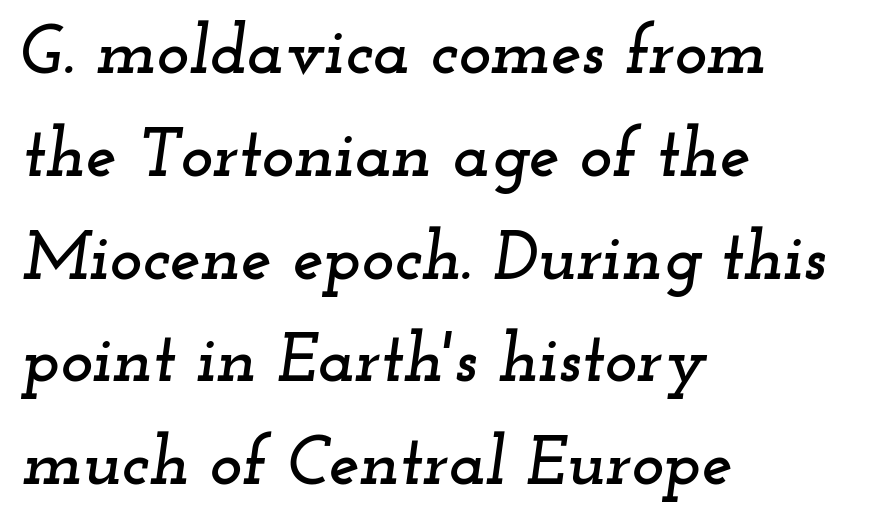
The image shows 69 px wide serif type, italic (leaning right); set left-aligned, normal line spacing (1.49x), normal letter spacing, not underlined; low stroke contrast and a small x-height.
